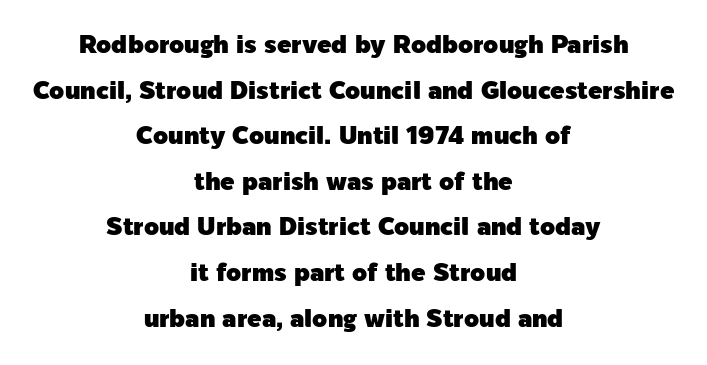
It's the straight-up-and-down kind of type. Where is the straight margin? There isn't one; the lines are centered. Airy leading. These lines keep a tight, regular rhythm from letter to letter.
